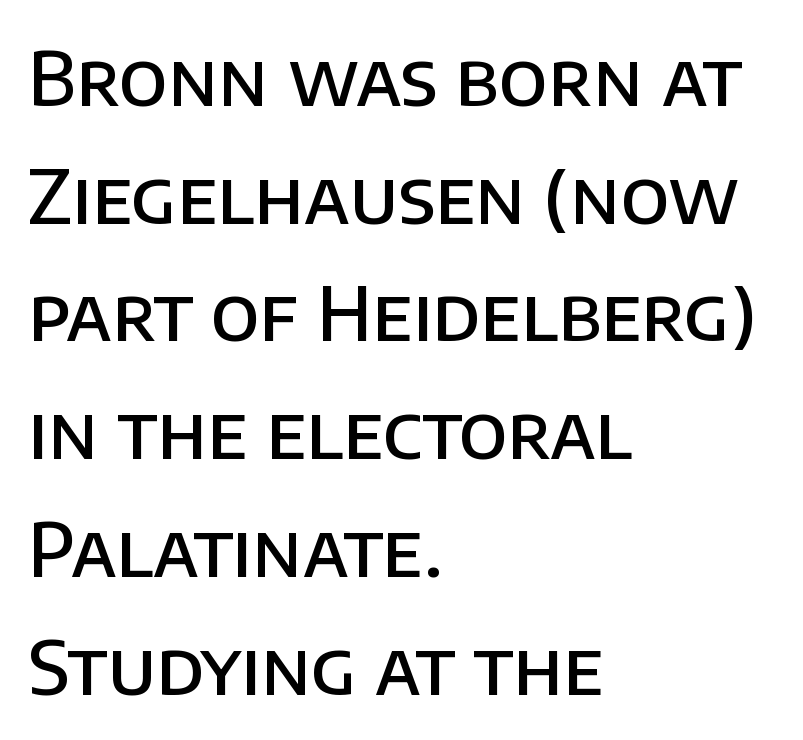
{"serif": "no", "italic": "no", "bold": "semi", "weight": "semibold", "width": "normal", "stroke_contrast": "low", "x_height": "large", "monospaced": "no", "underline": "no", "align": "left", "line_spacing": "normal", "line_spacing_ratio": 1.57, "letter_spacing": "normal", "letter_spacing_em": 0.0, "glyph_px": 75}
